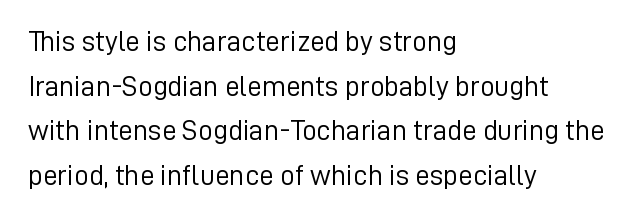
The image shows 29 px light sans-serif type, upright; set left-aligned, normal line spacing (1.54x), normal letter spacing, not underlined; low stroke contrast and a medium x-height.
